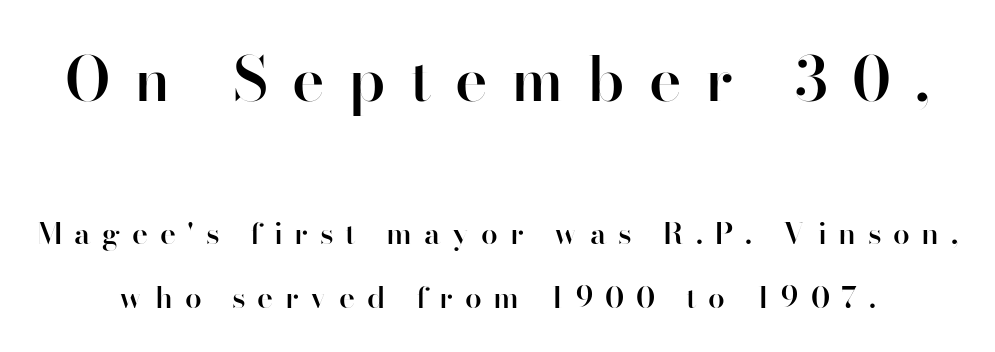
The image shows 61 px semibold sans-serif type, upright; set loose line spacing (2.12x), unusually wide letter spacing (+0.39 em), not underlined; the first (top) block is 2.03x larger; high stroke contrast and a small x-height.
